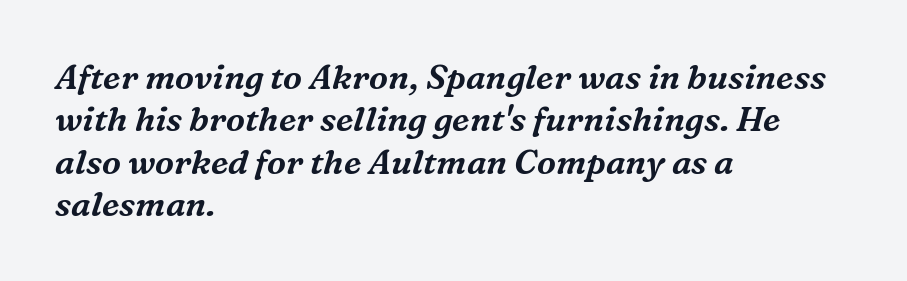
{"serif": "yes", "italic": "yes", "lean": "right", "slant_degrees": 16, "width": "normal", "stroke_contrast": "medium", "x_height": "medium", "monospaced": "no", "underline": "no", "align": "left", "line_spacing": "normal", "line_spacing_ratio": 1.25, "letter_spacing": "normal", "letter_spacing_em": 0.0, "glyph_px": 34}
